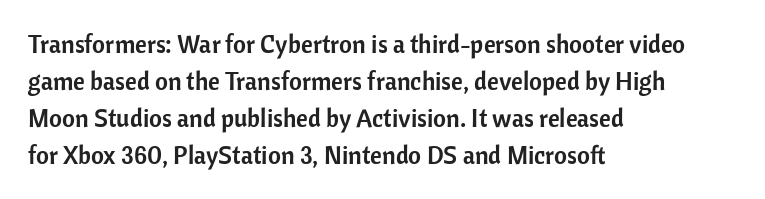
The space beneath each line is pristine and unruled. Compared with typical paragraphs, the rows here are spaced about the same. Notice how the passage keeps a crisp vertical edge on the left only. Short note: letters normally spaced.
